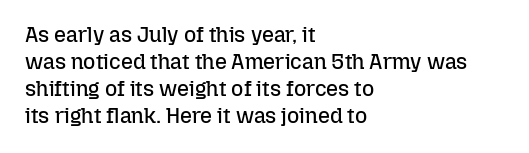
{"italic": "no", "bold": "no", "underline": "no", "align": "left", "line_spacing": "normal", "line_spacing_ratio": 1.28, "letter_spacing": "normal", "letter_spacing_em": 0.0, "glyph_px": 21}
